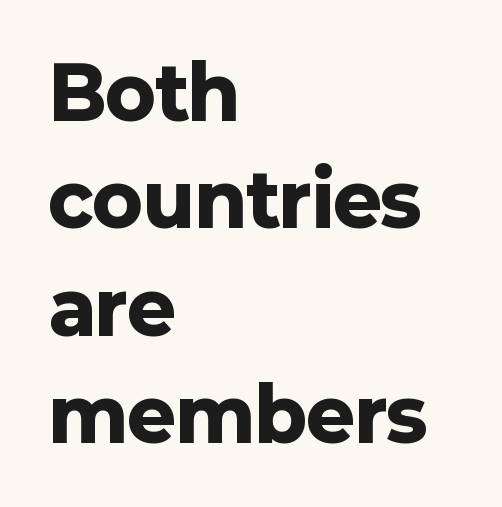
The image shows 73 px heavy sans-serif type, upright; set left-aligned, normal line spacing (1.47x), normal letter spacing, not underlined; low stroke contrast and a medium x-height.
